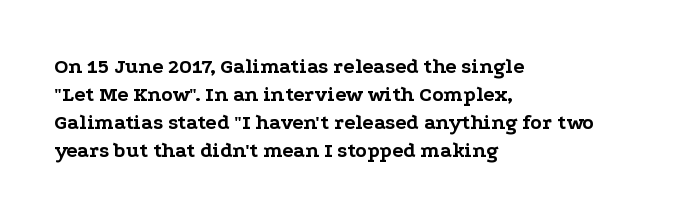
{"italic": "no", "bold": "yes", "underline": "no", "align": "left", "line_spacing": "normal", "line_spacing_ratio": 1.33, "letter_spacing": "normal", "letter_spacing_em": 0.0, "glyph_px": 21}
